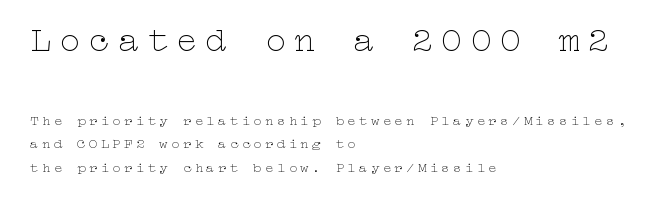
The block sitting higher on the canvas is the one with enlarged characters. Decoration check: the copy has no underline. Horizontally, the lines are justified to the leading edge only. Characters remain perfectly vertical along every line. Tracking here is generous; glyphs stand well apart from one another.
